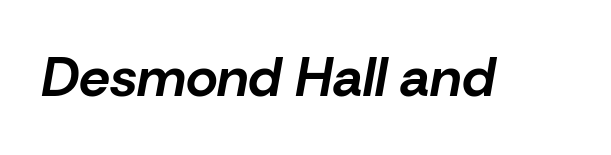
The image shows 55 px bold type, italic (leaning right); set normal letter spacing, not underlined; low stroke contrast and a medium x-height.
